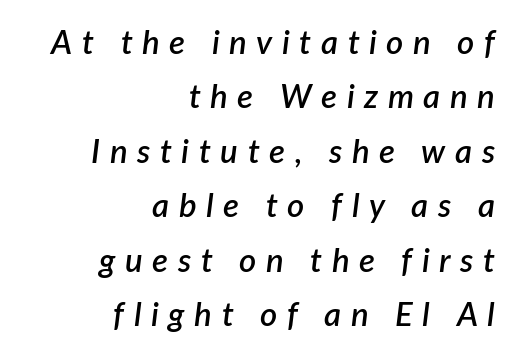
Q: Is the text bold? A: Semi-bold.
Q: Is the text italic (slanted)? A: Yes, it leans right by about 7 degrees.
Q: Is the text underlined? A: No.
Q: How is the paragraph aligned? A: Right-aligned.
Q: Is the spacing between letters normal or unusually wide? A: Unusually wide.
Q: Is the spacing between lines tight, normal or loose? A: Normal.
Q: Width (condensed, normal, or wide)? A: Normal.
Q: Stroke contrast? A: Low.
Q: x-height? A: Medium.
Q: Monospaced? A: No.
